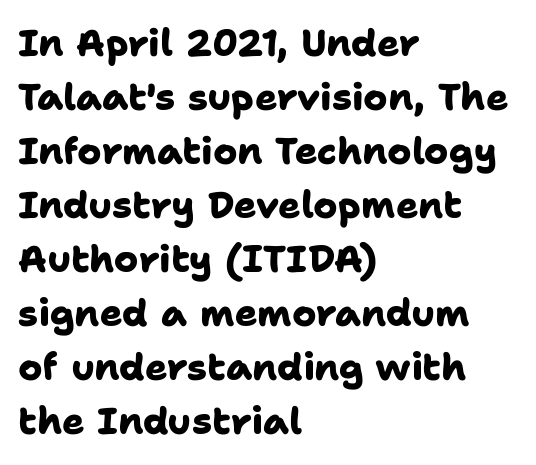
The lines are quadded left. Leading: standard. A sans-serif font was chosen for this passage. In terms of letterspacing, this is plain default setting. Proportional: the letters do not fall into vertical columns.
